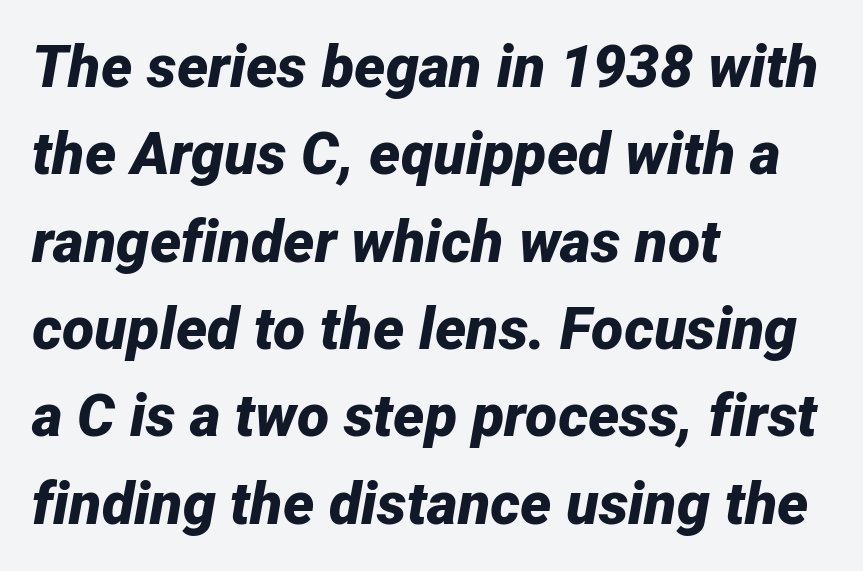
{"italic": "yes", "lean": "right", "slant_degrees": 12, "bold": "yes", "weight": "bold", "width": "normal", "stroke_contrast": "low", "x_height": "medium", "monospaced": "no", "underline": "no", "align": "left", "line_spacing": "normal", "line_spacing_ratio": 1.48, "letter_spacing": "normal", "letter_spacing_em": 0.0, "glyph_px": 59}
